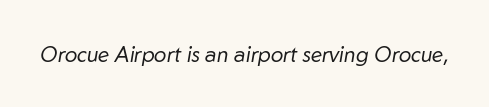
The image shows 21 px text type, italic (leaning right); set normal letter spacing, not underlined.
